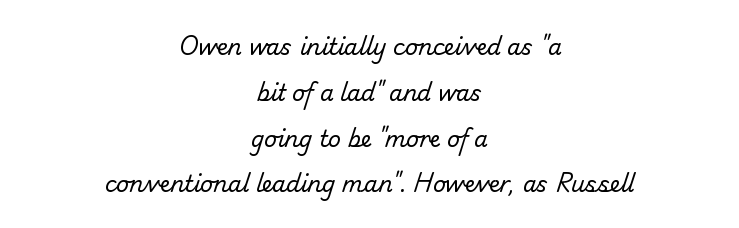
The image shows 22 px text type; set centered, loose line spacing (2.08x), normal letter spacing, not underlined.
